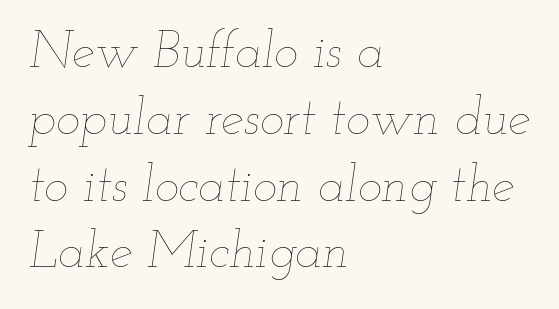
This sample keeps an unexceptional amount of space between lines. Is the letter spacing exaggerated? No — it looks like the ordinary default. Spacing verdict: proportional, widths tailored to each character. Unmarked baselines from the first word to the last.
